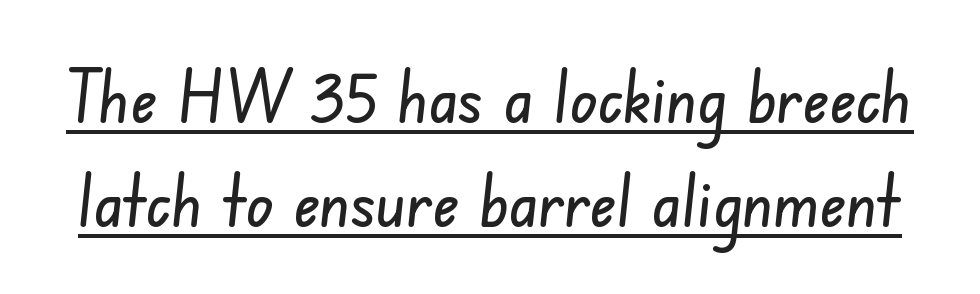
Do the characters align in a grid? No, the font is proportional. The rendered words wear a rule along their underside. This is sans-serif lettering, the kind often seen on screens and signage. What stands out about the letter spacing? Nothing — it is the standard amount. In terms of leading, this rendering sits right in the middle.
